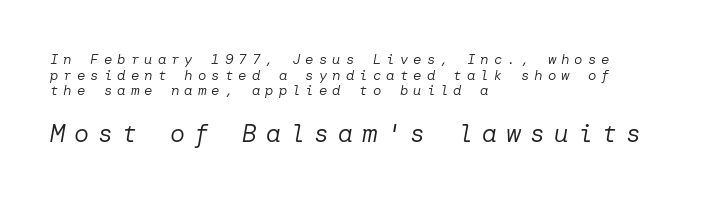
This block would grow much taller if given ordinary leading; it's compressed now. The strip under each line holds only bare page. Every row of glyphs begins at an identical x-position on the left. This reads as an unemphasized weight, regular at the heaviest. If you squint, the bottom block still reads clearly — it's the larger of the two.
